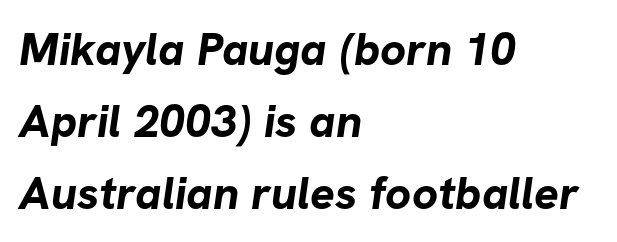
The image shows 46 px bold sans-serif type; set left-aligned, normal line spacing (1.56x), normal letter spacing, not underlined; low stroke contrast and a medium x-height.
